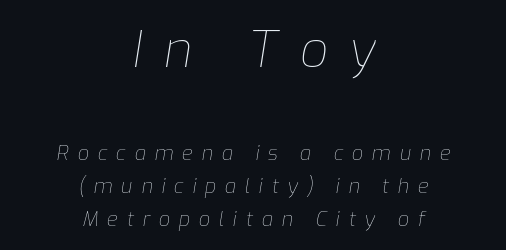
The image shows 50 px thin type, italic (leaning right); set centered, normal line spacing (1.66x), unusually wide letter spacing (+0.44 em), not underlined; the first (top) block is 2.5x larger; low stroke contrast and a medium x-height.
